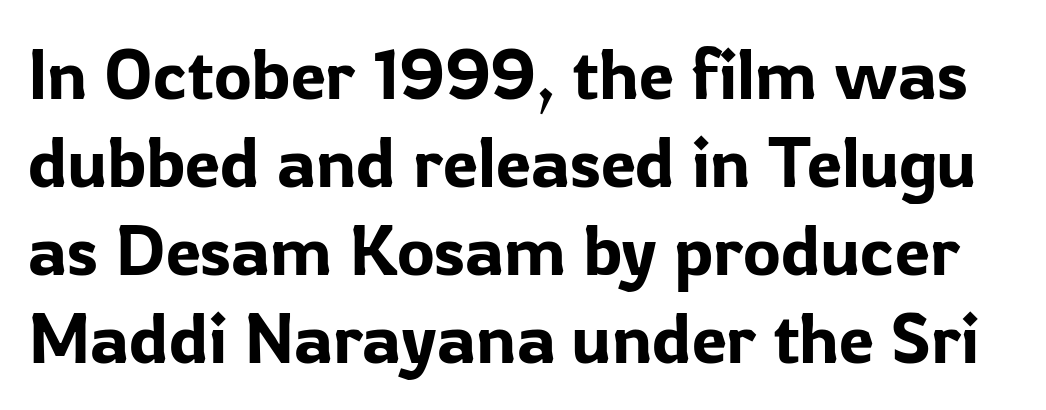
{"serif": "no", "italic": "no", "width": "normal", "stroke_contrast": "low", "x_height": "medium", "monospaced": "no", "underline": "no", "line_spacing_ratio": 1.24, "letter_spacing": "normal", "letter_spacing_em": 0.0, "glyph_px": 71}
